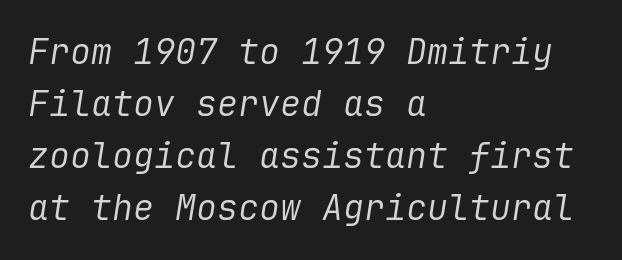
Q: Is the text bold? A: No.
Q: Is the text italic (slanted)? A: Yes, it leans right by about 9 degrees.
Q: Is the text underlined? A: No.
Q: How is the paragraph aligned? A: Left-aligned.
Q: Is the spacing between letters normal or unusually wide? A: Normal.
Q: Is the spacing between lines tight, normal or loose? A: Normal.
Q: Width (condensed, normal, or wide)? A: Normal.
Q: Stroke contrast? A: Low.
Q: x-height? A: Medium.
